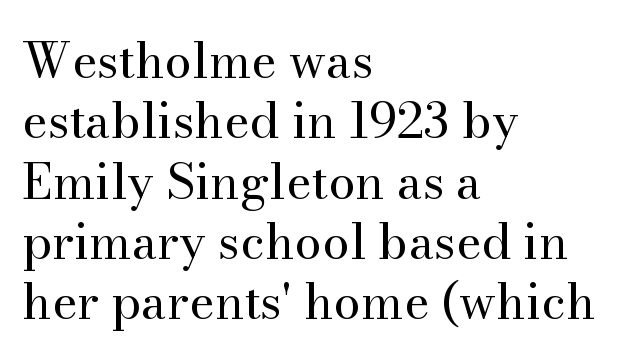
{"serif": "yes", "italic": "no", "bold": "no", "weight": "regular", "width": "normal", "stroke_contrast": "medium", "x_height": "small", "monospaced": "no", "underline": "no", "align": "left", "line_spacing_ratio": 1.23, "letter_spacing": "normal", "letter_spacing_em": 0.0, "glyph_px": 49}
